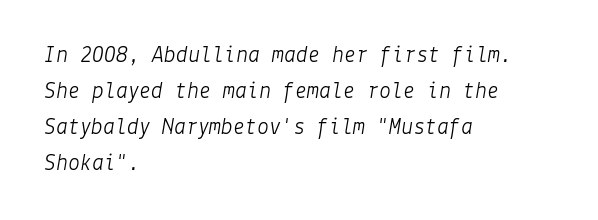
Q: Is the text bold? A: No.
Q: Is the text italic (slanted)? A: Yes, it leans right by about 9 degrees.
Q: Is the text underlined? A: No.
Q: How is the paragraph aligned? A: Left-aligned.
Q: Is the spacing between letters normal or unusually wide? A: Normal.
Q: Is the spacing between lines tight, normal or loose? A: Normal.
